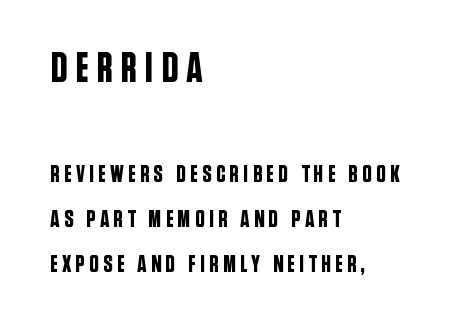
The lines in this sample share a left origin and differ only in where they stop. Reading top to bottom, the characters get smaller at the block break. Looks like regular typesetting: each glyph gets only the width it needs. Examine the stroke ends and you'll find no serifs. Only glyphs here, with clear space below each row. This is the regular roman posture of the typeface.
